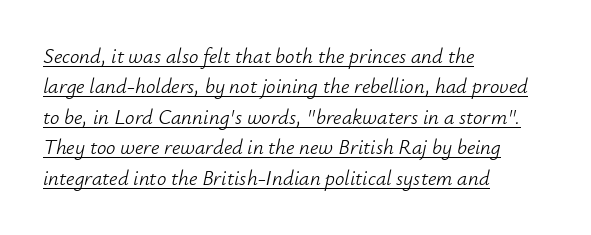
{"italic": "yes", "lean": "right", "slant_degrees": 12, "bold": "no", "underline": "yes", "align": "left", "line_spacing": "normal", "line_spacing_ratio": 1.45, "letter_spacing": "normal", "letter_spacing_em": 0.0, "glyph_px": 21}
